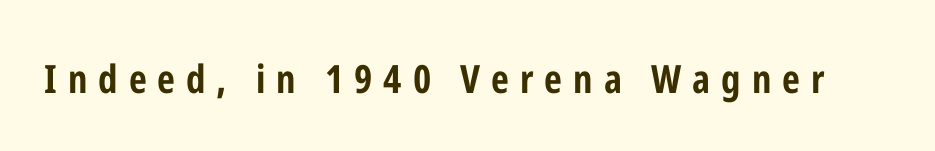
Q: Is the text bold? A: Yes.
Q: Is the text italic (slanted)? A: No, it is upright.
Q: Is the typeface a serif or a sans-serif typeface? A: Sans-serif.
Q: Is the text underlined? A: No.
Q: Is the spacing between letters normal or unusually wide? A: Unusually wide.
Q: Width (condensed, normal, or wide)? A: Condensed.
Q: Stroke contrast? A: Low.
Q: x-height? A: Medium.
Q: Monospaced? A: No.
